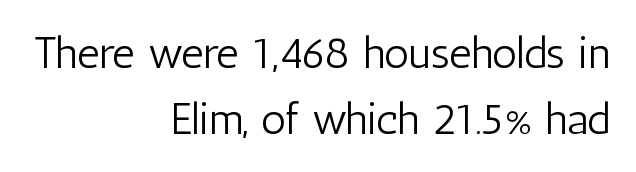
The image shows 44 px light, condensed sans-serif type, upright; set right-aligned, normal line spacing (1.5x), normal letter spacing, not underlined; low stroke contrast and a medium x-height.
